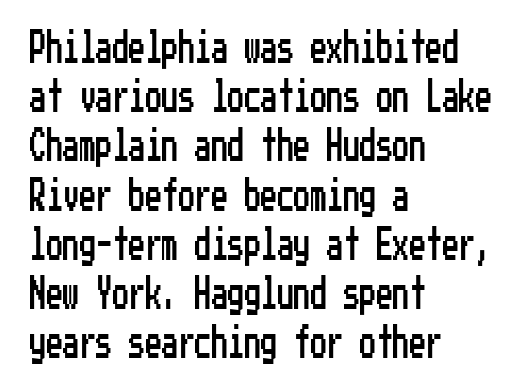
No italicization has been applied; the sample stays upright. The type family on display is of the sans-serif kind. Glance below the letters and you will spot only blank space. Where is the straight margin? On the left. What stands out about the letter spacing? Nothing — it is the standard amount.
